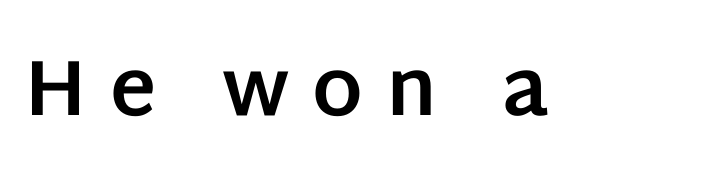
The image shows 79 px bold sans-serif type, upright; set unusually wide letter spacing (+0.29 em), not underlined; low stroke contrast and a large x-height.
